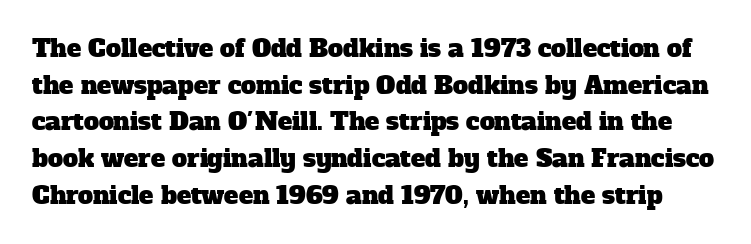
A typesetter would call this leading conventional body-copy spacing. The space beneath each line is pristine and unruled. Look at the tracking — it's just the regular setting, nothing added.
